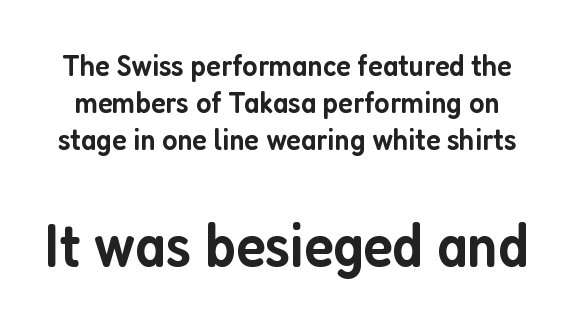
The image shows 62 px semibold, condensed sans-serif type, upright; set line spacing 1.19x, normal letter spacing, not underlined; the second (bottom) block is 2.0x larger; low stroke contrast and a medium x-height.
